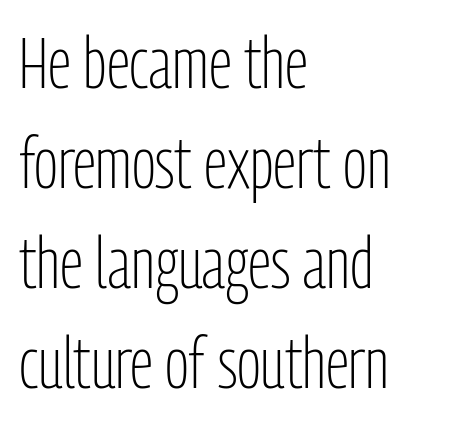
{"serif": "no", "italic": "no", "bold": "no", "weight": "light", "width": "condensed", "stroke_contrast": "low", "x_height": "medium", "monospaced": "no", "underline": "no", "align": "left", "line_spacing": "normal", "line_spacing_ratio": 1.41, "letter_spacing": "normal", "letter_spacing_em": 0.0, "glyph_px": 71}
